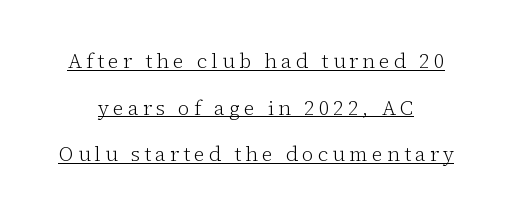
The image shows 21 px text type, upright; set centered, loose line spacing (2.22x), underlined.
